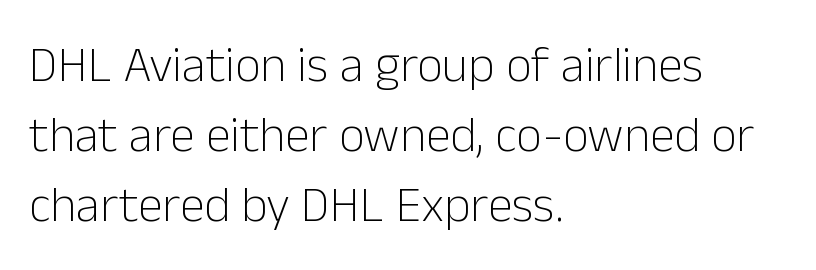
Quick note: underline off. Glyph-to-glyph distance matches everyday printed text. The strokes carry an ordinary text weight at most. Is this a sans? Yes — the strokes have no serifs.
